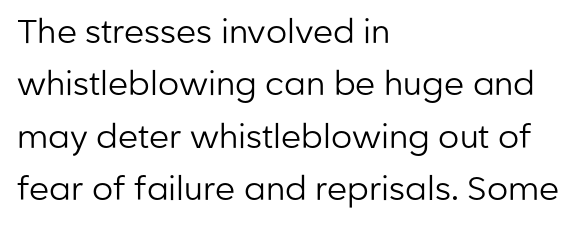
The image shows 33 px regular-weight sans-serif type, upright; set left-aligned, normal line spacing (1.59x), normal letter spacing, not underlined; low stroke contrast and a medium x-height.
